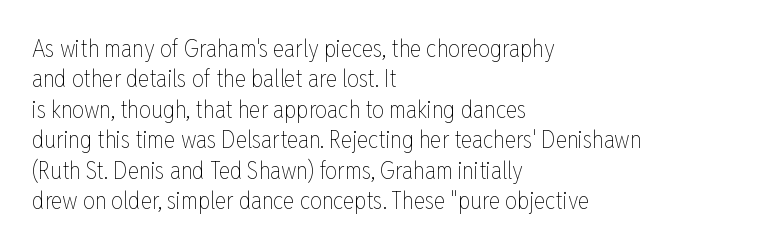
The type sits square on the baseline with zero lean. Only glyphs here, with clear space below each row. This sample is left-justified, so line endings fall wherever the words run out. Nothing unusual about the tracking: characters are spaced as the font intends. No extra ink here — the face is not bold.
